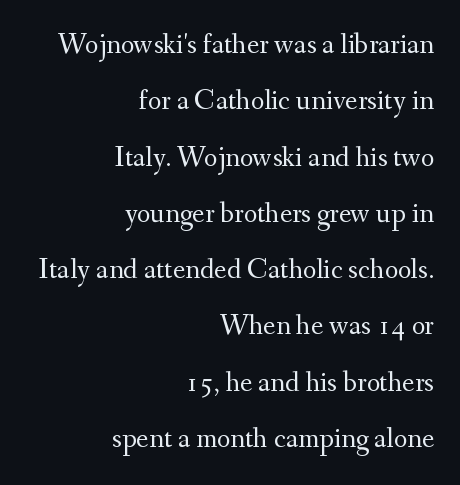
The passage shown is typeset with a serif family. Is this a fixed-width face? No — the glyphs have proportional, varying widths. Honestly, the rows look like they've been pulled way apart. Does the lettering tilt? It doesn't — this is upright. Descender tails drop into unmarked territory. Observe the ordinary spacing: letters are neighbours, not strangers.
